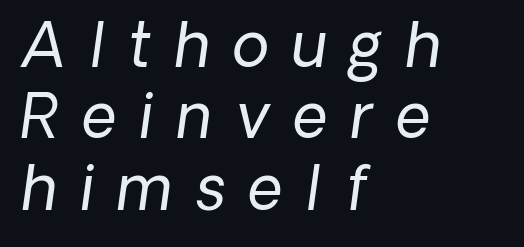
The image shows 60 px regular-weight type, italic (leaning right); set left-aligned, line spacing 1.19x, unusually wide letter spacing (+0.39 em), not underlined; low stroke contrast and a medium x-height.
